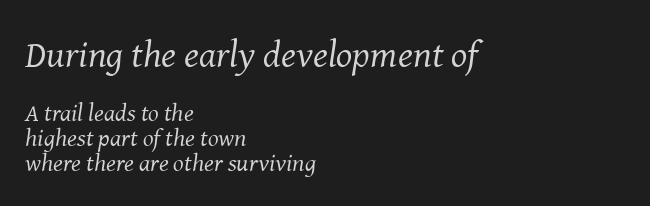
{"serif": "yes", "italic": "yes", "lean": "right", "slant_degrees": 8, "bold": "no", "weight": "regular", "width": "normal", "stroke_contrast": "medium", "x_height": "medium", "monospaced": "no", "underline": "no", "align": "left", "line_spacing": "tight", "line_spacing_ratio": 0.99, "letter_spacing": "normal", "letter_spacing_em": 0.0, "larger_block": "first", "size_ratio": 1.52, "glyph_px": 38}
